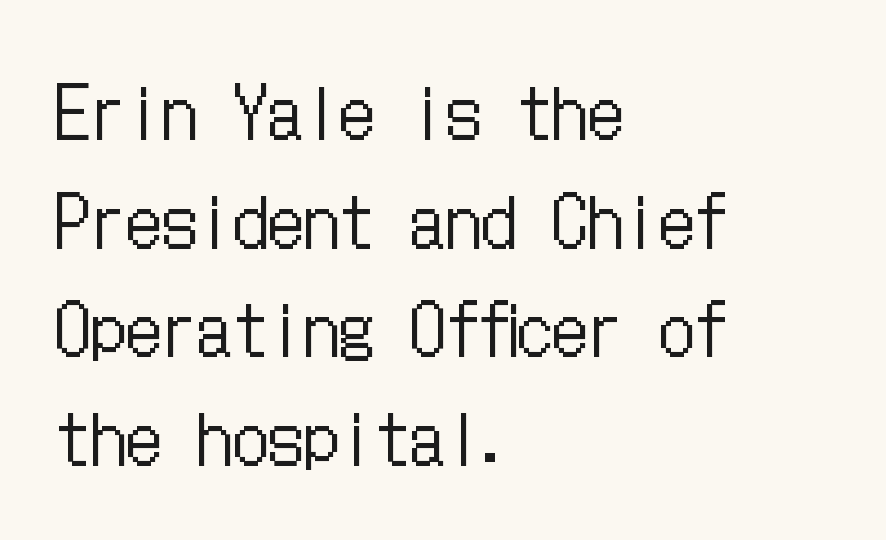
Bare-footed words on every line. The horizontal fit of the characters is conventional and even. Caption: face not bold, strokes unweighted. This is roman type, the default non-slanted kind. Is the block centered? No — it sits flush against the left margin. Normally led — the rows are evenly, conventionally spaced.
